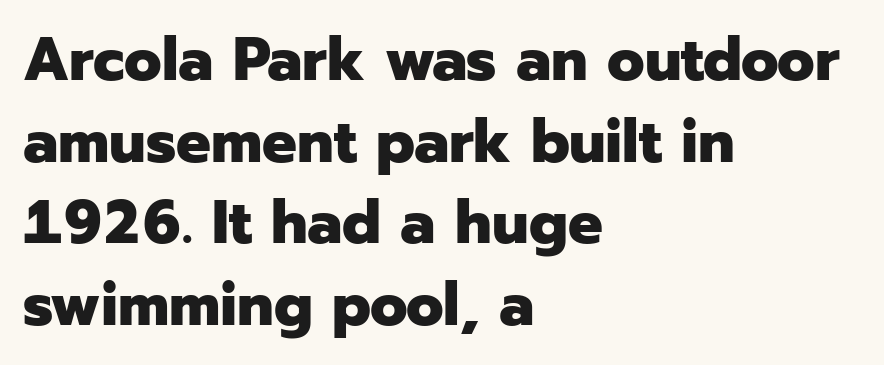
Line starts are locked; line ends wander. The designer left line spacing at the default. Do the letters lean? They stand straight. Is this a fixed-width face? No — the glyphs have proportional, varying widths.
